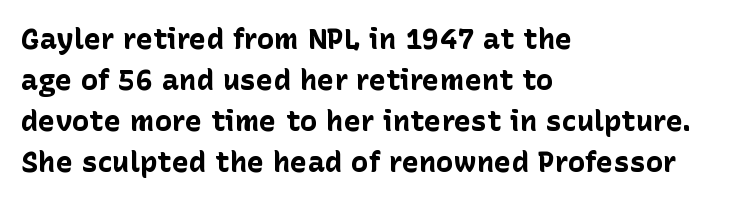
{"serif": "no", "italic": "no", "bold": "yes", "weight": "bold", "width": "normal", "stroke_contrast": "low", "x_height": "medium", "monospaced": "no", "underline": "no", "align": "left", "line_spacing": "normal", "line_spacing_ratio": 1.41, "letter_spacing": "normal", "letter_spacing_em": 0.0, "glyph_px": 29}
